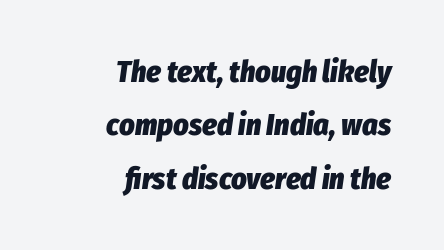
The font is running at its bold setting. No extra tracking has been applied to these lines. Every row of glyphs terminates at an identical x-position on the right. This sample has the flowing, uneven cadence of proportional lettering. Lines of text with bare space underneath.
